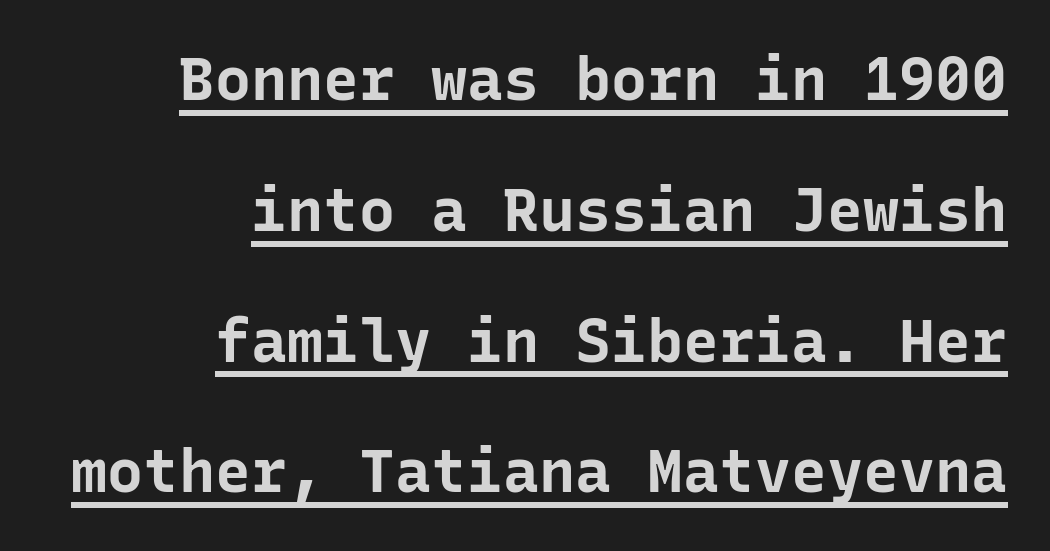
The image shows 60 px bold sans-serif type, upright, monospaced; set right-aligned, loose line spacing (2.18x), normal letter spacing, underlined; low stroke contrast and a medium x-height.
